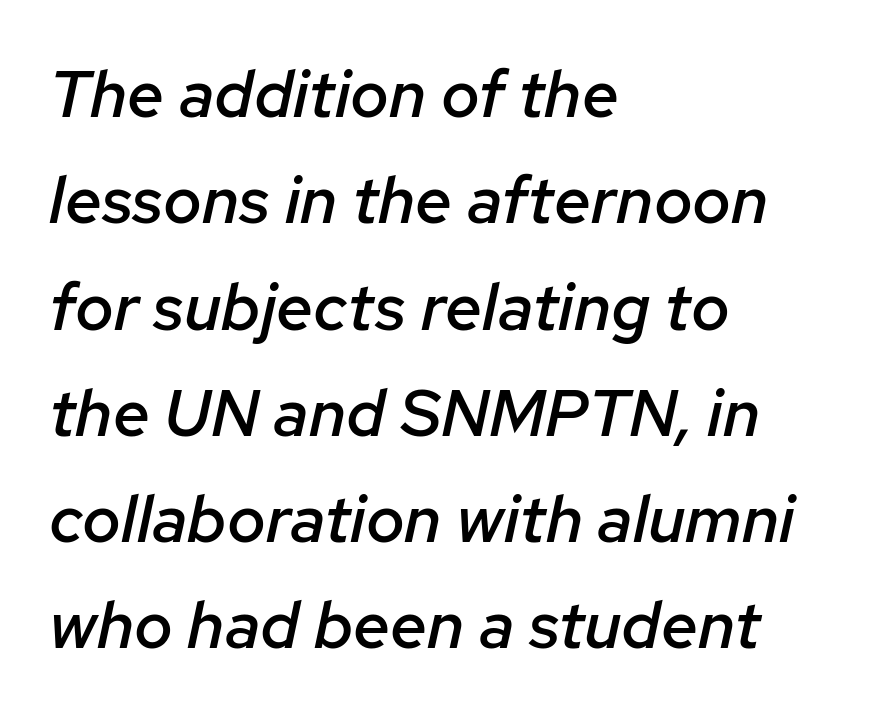
Q: Is the text bold? A: Semi-bold.
Q: Is the text italic (slanted)? A: Yes, it leans right by about 12 degrees.
Q: Is the text underlined? A: No.
Q: How is the paragraph aligned? A: Left-aligned.
Q: Is the spacing between letters normal or unusually wide? A: Normal.
Q: Is the spacing between lines tight, normal or loose? A: Normal.
Q: Width (condensed, normal, or wide)? A: Normal.
Q: Stroke contrast? A: Low.
Q: x-height? A: Medium.
Q: Monospaced? A: No.
